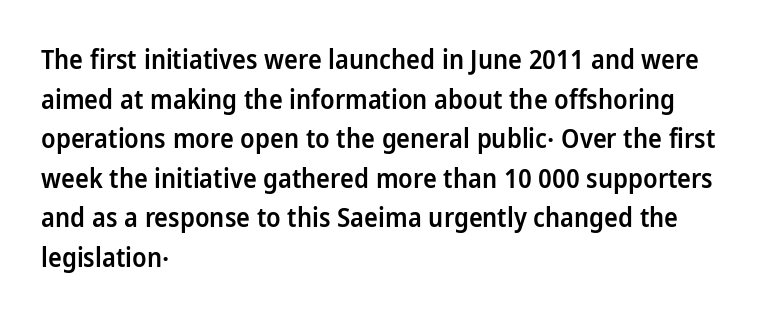
If you measured baseline to baseline, you'd find a middling distance. The typesetting leans somewhat heavy: a semibold. Which margin do the lines hug? The left one — the right edge is uneven. The font's upright variant was chosen for this text.
